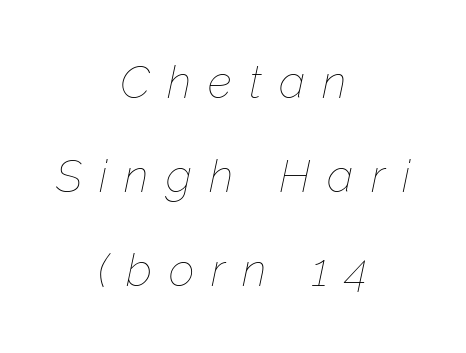
Q: Is the text bold? A: No.
Q: Is the text italic (slanted)? A: Yes, it leans right by about 12 degrees.
Q: Is the text underlined? A: No.
Q: How is the paragraph aligned? A: Centered.
Q: Is the spacing between letters normal or unusually wide? A: Unusually wide.
Q: Is the spacing between lines tight, normal or loose? A: Loose.
Q: Width (condensed, normal, or wide)? A: Normal.
Q: Stroke contrast? A: Low.
Q: x-height? A: Medium.
Q: Monospaced? A: No.
